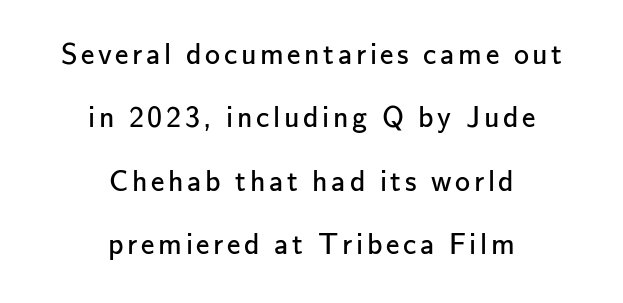
The lettering stays uniformly vertical, giving the passage a roman look. Check under the words: just untouched page. Reading down the block, each line starts at a different indent, mirrored at its end. The leading is generous, giving the passage an open texture. Weight: regular or lighter.
